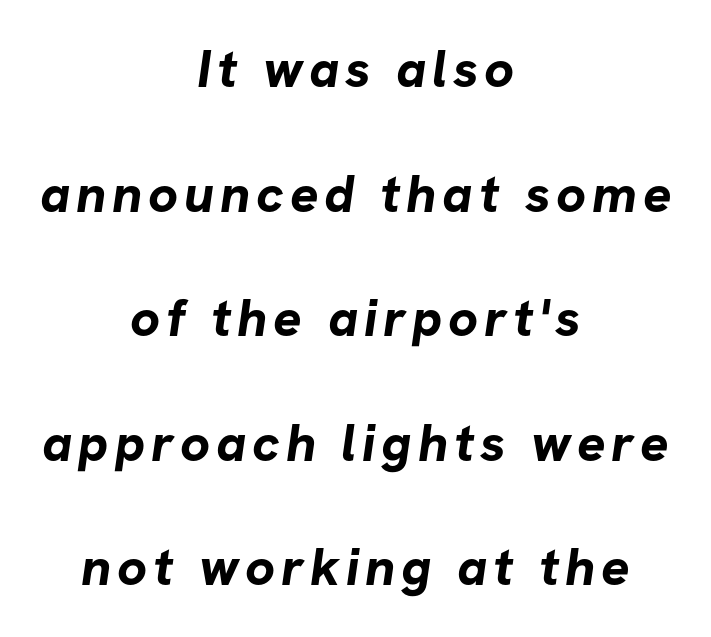
Q: Is the text bold? A: Yes.
Q: Is the typeface a serif or a sans-serif typeface? A: Sans-serif.
Q: Is the text underlined? A: No.
Q: How is the paragraph aligned? A: Centered.
Q: Is the spacing between lines tight, normal or loose? A: Loose.
Q: Width (condensed, normal, or wide)? A: Normal.
Q: Stroke contrast? A: Low.
Q: x-height? A: Medium.
Q: Monospaced? A: No.
